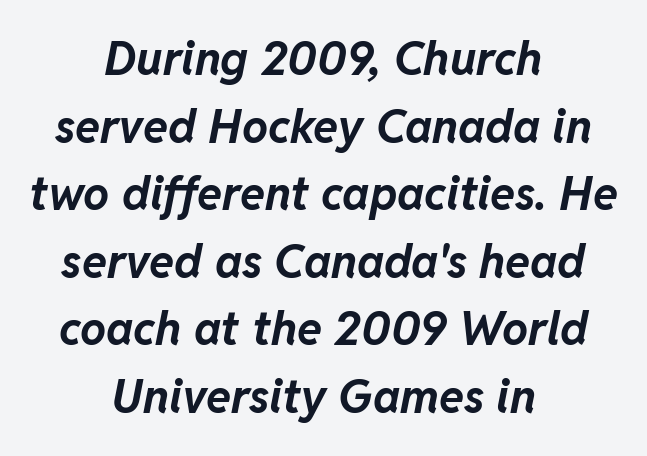
The image shows 46 px bold type, italic (leaning right); set centered, normal line spacing (1.47x), normal letter spacing, not underlined; low stroke contrast and a medium x-height.
